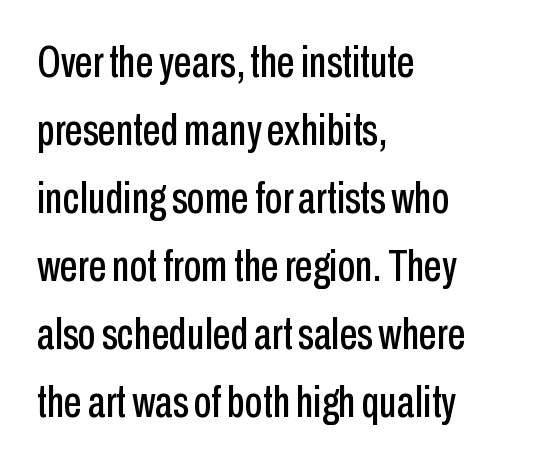
{"serif": "no", "italic": "no", "width": "condensed", "stroke_contrast": "low", "x_height": "medium", "monospaced": "no", "underline": "no", "align": "left", "line_spacing": "normal", "line_spacing_ratio": 1.51, "letter_spacing": "normal", "letter_spacing_em": 0.0, "glyph_px": 45}
